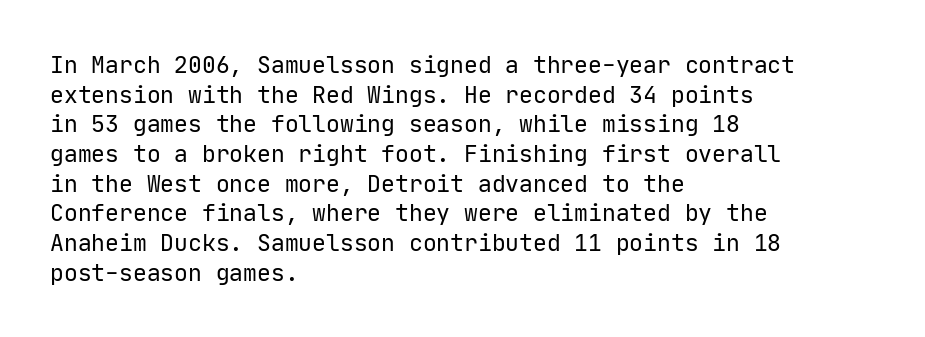
The image shows 23 px text type, upright; set left-aligned, normal line spacing (1.29x), normal letter spacing, not underlined.
